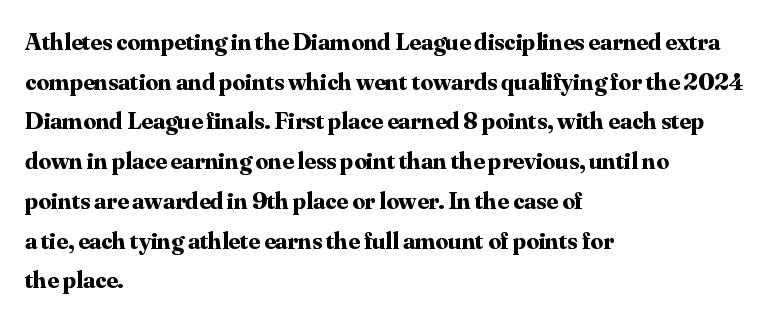
The words here are not underlined. Glyph-to-glyph distance matches everyday printed text. The rows are spaced the way most documents space them. The lettering holds an erect, upright posture throughout. Heavy-handed strokes throughout: this text is bold. Which margin do the lines hug? The left one — the right edge is uneven.
